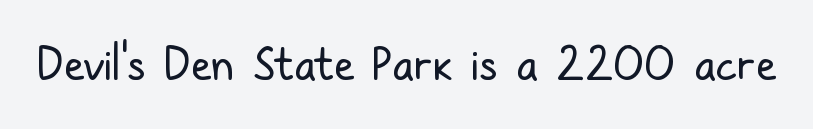
Bold? No — there's no thickening of the strokes. Decoration check: the copy has no underline. Looks like regular typesetting: each glyph gets only the width it needs. Words appear dense and cohesive because spacing is normal. The rendering shows plain stroke endings on the letterforms — a sans-serif design.
